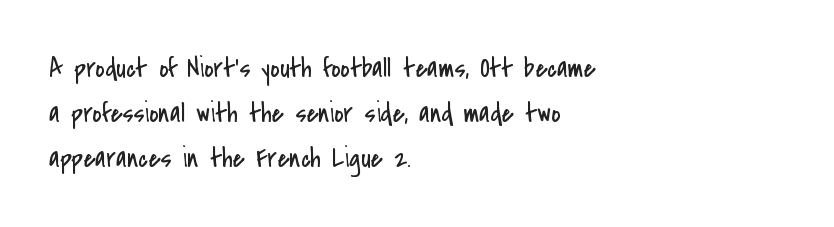
{"serif": "no", "italic": "no", "bold": "no", "weight": "regular", "width": "condensed", "stroke_contrast": "low", "x_height": "small", "monospaced": "no", "underline": "no", "align": "left", "line_spacing": "normal", "line_spacing_ratio": 1.6, "letter_spacing": "normal", "letter_spacing_em": 0.0, "glyph_px": 28}
